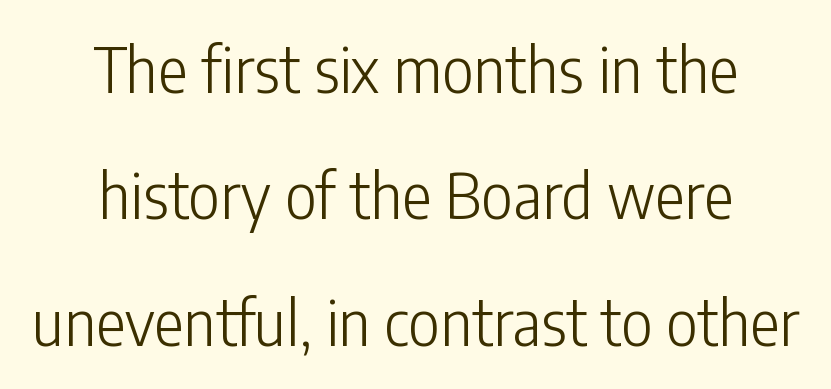
The image shows 62 px light, condensed sans-serif type, upright; set centered, loose line spacing (2.04x), normal letter spacing, not underlined; low stroke contrast and a medium x-height.
